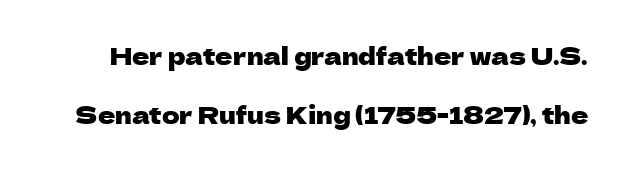
{"italic": "no", "underline": "no", "line_spacing": "loose", "line_spacing_ratio": 2.47, "letter_spacing": "normal", "letter_spacing_em": 0.0, "glyph_px": 24}
